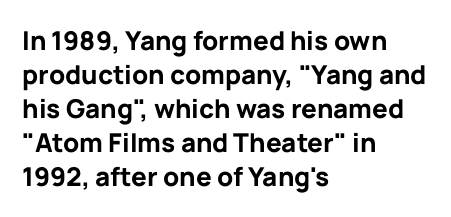
Typeset ragged right — the left edge is the straight one. Words float on clear page, feet unadorned. Vertically, the passage feels balanced, rows spaced as you'd expect. This sample uses plain, unmodified letter spacing. Summary of weight: heavy, a full bold. Characters remain perfectly vertical along every line.
